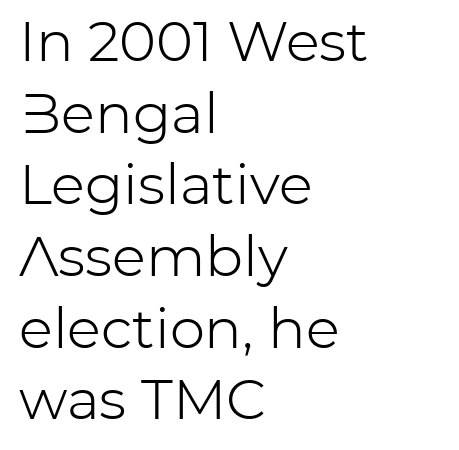
The passage shown is typed in a proportional face where columns would drift. The line-height multiplier appears to be the usual default. The cut favours lightness, reaching ordinary text weight at its darkest. The specimen omits any rule beneath the text block's lines.
